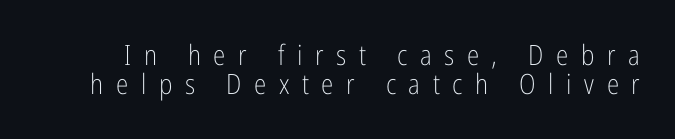
The image shows 28 px light, condensed sans-serif type, upright; set tight line spacing (1.04x), unusually wide letter spacing (+0.45 em), not underlined; low stroke contrast and a medium x-height.
